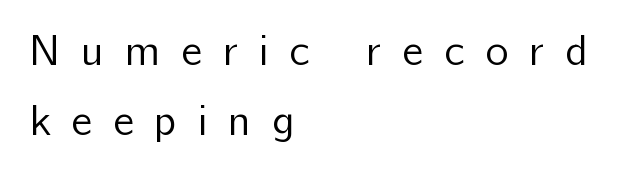
Q: Is the text bold? A: No.
Q: Is the text italic (slanted)? A: No, it is upright.
Q: Is the typeface a serif or a sans-serif typeface? A: Sans-serif.
Q: Is the text underlined? A: No.
Q: How is the paragraph aligned? A: Left-aligned.
Q: Is the spacing between letters normal or unusually wide? A: Unusually wide.
Q: Is the spacing between lines tight, normal or loose? A: Normal.
Q: Width (condensed, normal, or wide)? A: Normal.
Q: Stroke contrast? A: Low.
Q: x-height? A: Medium.
Q: Monospaced? A: No.
